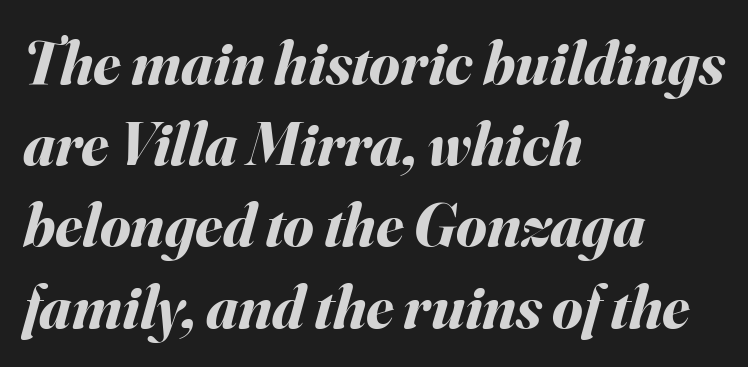
{"italic": "yes", "lean": "right", "slant_degrees": 16, "bold": "yes", "weight": "bold", "width": "normal", "stroke_contrast": "medium", "x_height": "small", "monospaced": "no", "underline": "no", "align": "left", "line_spacing": "normal", "line_spacing_ratio": 1.31, "letter_spacing": "normal", "letter_spacing_em": 0.0, "glyph_px": 62}
